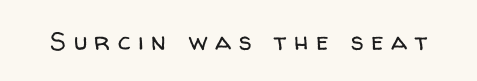
Observe the wide spacing: letters keep a clear distance from each other. Do the letters lean? They stand straight. Only glyphs here, with clear space below each row. Weight: not bold — regular or lighter.
